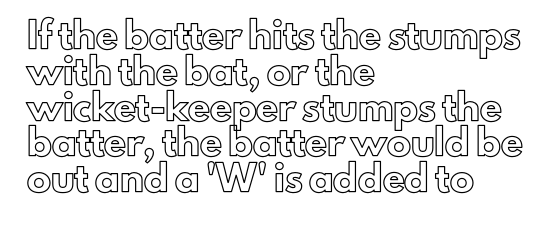
Q: Is the text italic (slanted)? A: No, it is upright.
Q: Is the text underlined? A: No.
Q: How is the paragraph aligned? A: Left-aligned.
Q: Is the spacing between letters normal or unusually wide? A: Normal.
Q: Is the spacing between lines tight, normal or loose? A: Normal.
